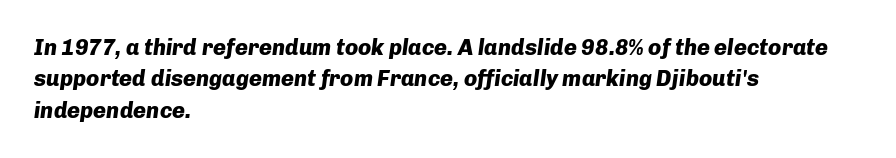
{"italic": "yes", "lean": "right", "slant_degrees": 8, "bold": "yes", "underline": "no", "align": "left", "line_spacing": "normal", "line_spacing_ratio": 1.43, "letter_spacing": "normal", "letter_spacing_em": 0.0, "glyph_px": 22}
